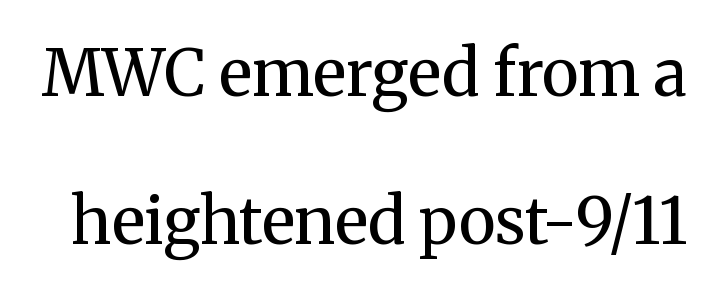
{"serif": "yes", "italic": "no", "bold": "no", "weight": "regular", "width": "normal", "stroke_contrast": "medium", "x_height": "medium", "monospaced": "no", "underline": "no", "line_spacing": "loose", "line_spacing_ratio": 2.32, "letter_spacing": "normal", "letter_spacing_em": 0.0, "glyph_px": 64}
